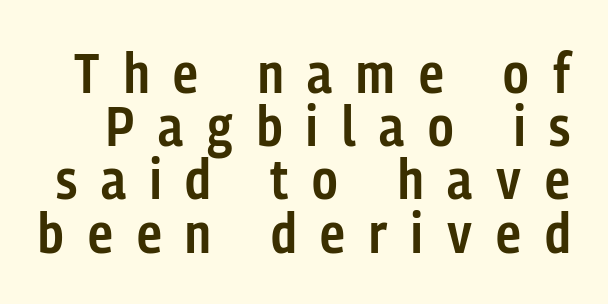
{"serif": "no", "italic": "no", "bold": "semi", "weight": "semibold", "width": "condensed", "stroke_contrast": "low", "x_height": "medium", "monospaced": "no", "underline": "no", "line_spacing": "tight", "line_spacing_ratio": 0.95, "letter_spacing": "wide", "letter_spacing_em": 0.43, "glyph_px": 56}
